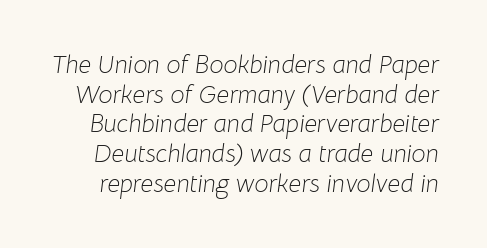
Q: Is the text bold? A: No.
Q: Is the text italic (slanted)? A: Yes, it leans right by about 8 degrees.
Q: Is the text underlined? A: No.
Q: Is the spacing between letters normal or unusually wide? A: Normal.
